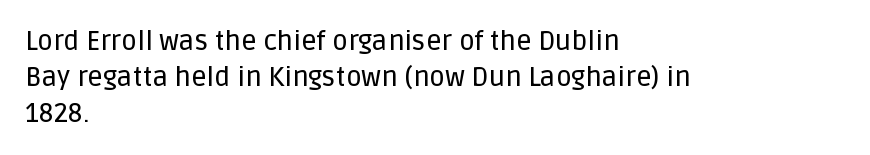
Vertically, the passage feels balanced, rows spaced as you'd expect. The face used here is rendered with its standard letterfit. The words here are not underlined. Posture: straight, roman, zero tilt.
